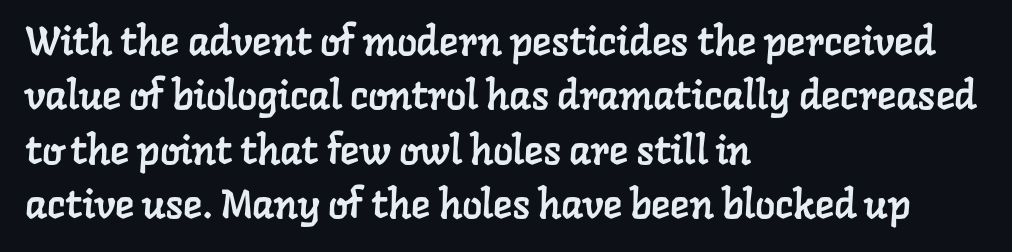
{"serif": "yes", "width": "normal", "stroke_contrast": "low", "x_height": "medium", "monospaced": "no", "underline": "no", "align": "left", "line_spacing": "normal", "line_spacing_ratio": 1.36, "letter_spacing": "normal", "letter_spacing_em": 0.0, "glyph_px": 40}
